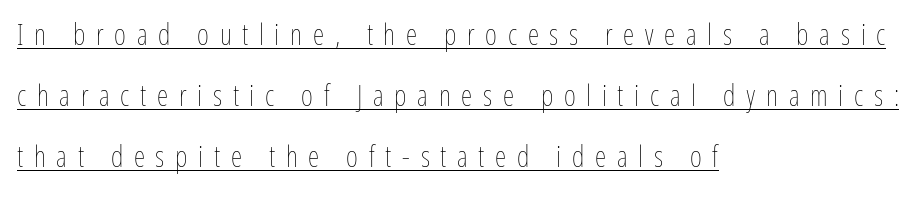
Does the copy run flush right? No — it runs flush left. You can tell it's not italic because the verticals are truly vertical. These characters rest on top of a visible drawn line. Each letter keeps its own natural width here, so spacing adapts to shape. The line-height multiplier appears high, well above default.
